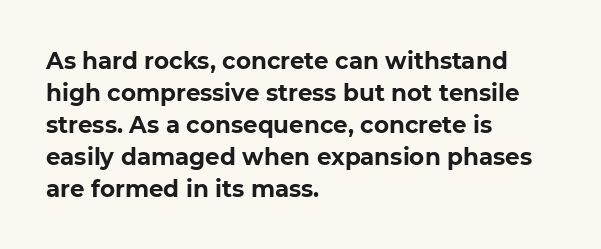
Q: Is the text bold? A: Yes.
Q: Is the text italic (slanted)? A: No, it is upright.
Q: Is the text underlined? A: No.
Q: How is the paragraph aligned? A: Left-aligned.
Q: Is the spacing between letters normal or unusually wide? A: Normal.
Q: Is the spacing between lines tight, normal or loose? A: Normal.
